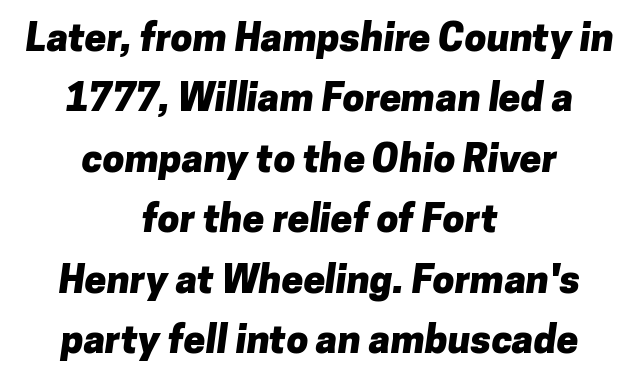
{"serif": "no", "bold": "yes", "weight": "heavy", "width": "normal", "stroke_contrast": "low", "x_height": "medium", "monospaced": "no", "underline": "no", "align": "center", "line_spacing": "normal", "line_spacing_ratio": 1.55, "letter_spacing": "normal", "letter_spacing_em": 0.0, "glyph_px": 39}
